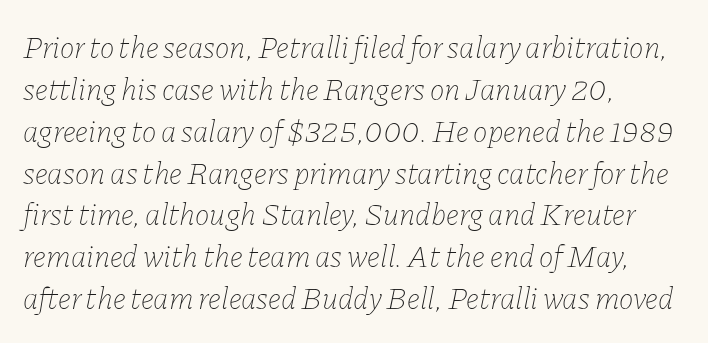
Q: Is the text bold? A: No.
Q: Is the text italic (slanted)? A: Yes, it leans right by about 11 degrees.
Q: Is the text underlined? A: No.
Q: How is the paragraph aligned? A: Left-aligned.
Q: Is the spacing between letters normal or unusually wide? A: Normal.
Q: Is the spacing between lines tight, normal or loose? A: Normal.
Q: Width (condensed, normal, or wide)? A: Normal.
Q: Stroke contrast? A: Low.
Q: x-height? A: Medium.
Q: Monospaced? A: No.
